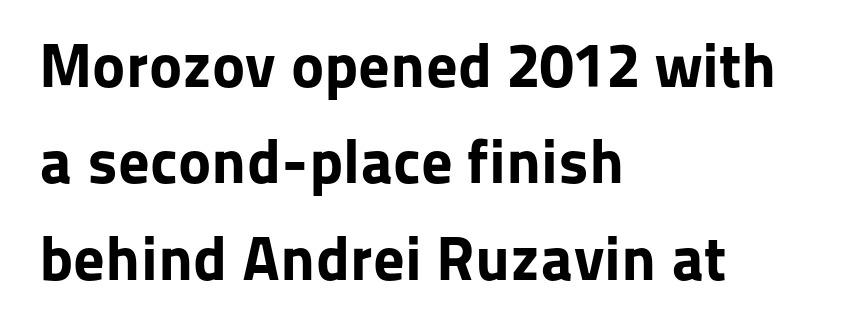
The letters advance in unequal steps, a hallmark of proportional type. Clear beneath every line of the passage. These lines keep a tight, regular rhythm from letter to letter. In CSS terms this would be text-align: left.
